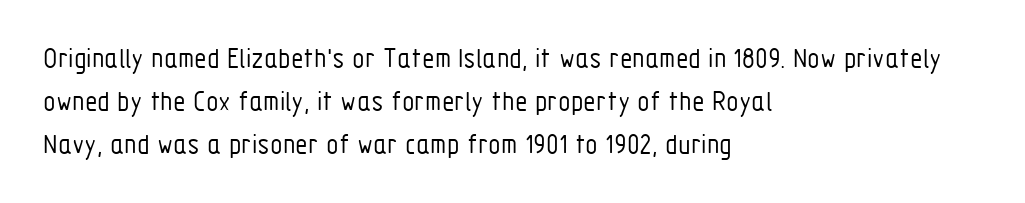
The image shows 29 px light, condensed sans-serif type, upright; set left-aligned, normal line spacing (1.49x), normal letter spacing, not underlined; low stroke contrast and a medium x-height.
